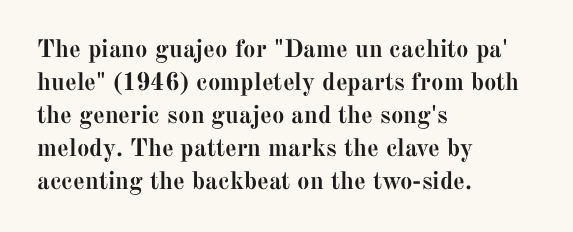
{"italic": "no", "bold": "yes", "underline": "no", "align": "left", "line_spacing": "normal", "line_spacing_ratio": 1.32, "letter_spacing": "normal", "letter_spacing_em": 0.0, "glyph_px": 25}
